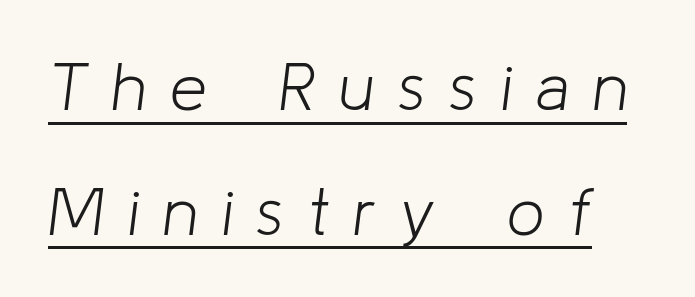
Q: Is the text bold? A: No.
Q: Is the text italic (slanted)? A: Yes, it leans right by about 8 degrees.
Q: Is the text underlined? A: Yes.
Q: Is the spacing between letters normal or unusually wide? A: Unusually wide.
Q: Width (condensed, normal, or wide)? A: Normal.
Q: Stroke contrast? A: Low.
Q: x-height? A: Medium.
Q: Monospaced? A: No.
